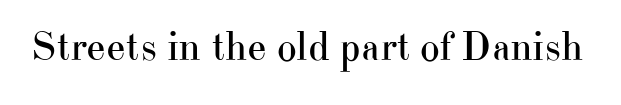
Note the varied advance widths — an 'i' is clearly narrower than an 'm'. Ascenders rise straight up at ninety degrees. The characters display serif detailing at their extremities. Glance below the letters and you will spot only blank space.
